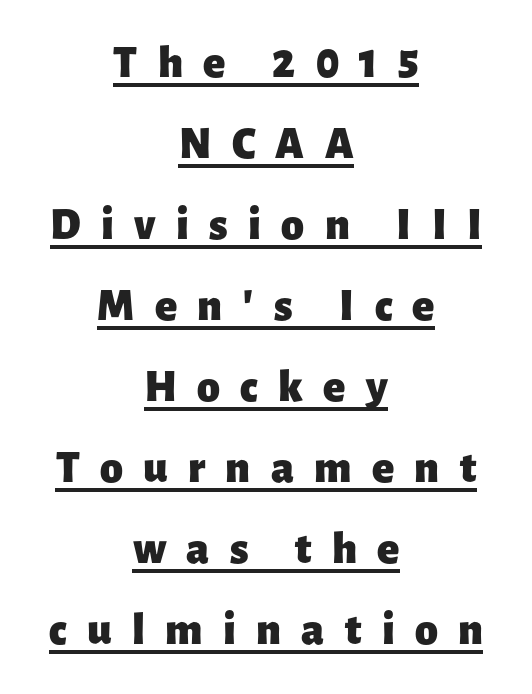
Q: Is the text bold? A: Yes.
Q: Is the text italic (slanted)? A: No, it is upright.
Q: Is the typeface a serif or a sans-serif typeface? A: Sans-serif.
Q: Is the text underlined? A: Yes.
Q: How is the paragraph aligned? A: Centered.
Q: Is the spacing between letters normal or unusually wide? A: Unusually wide.
Q: Width (condensed, normal, or wide)? A: Normal.
Q: Stroke contrast? A: Low.
Q: x-height? A: Medium.
Q: Monospaced? A: No.
